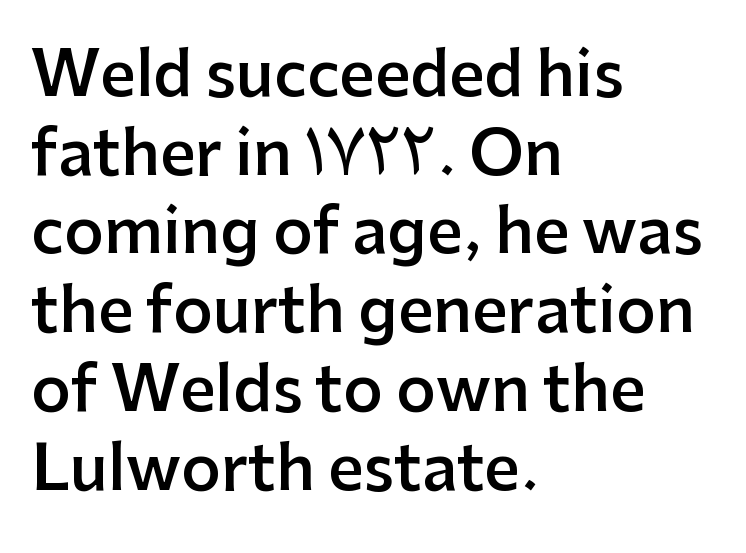
{"serif": "no", "italic": "no", "bold": "semi", "weight": "semibold", "width": "normal", "stroke_contrast": "low", "x_height": "medium", "monospaced": "no", "underline": "no", "align": "left", "line_spacing": "normal", "line_spacing_ratio": 1.27, "letter_spacing": "normal", "letter_spacing_em": 0.0, "glyph_px": 62}
